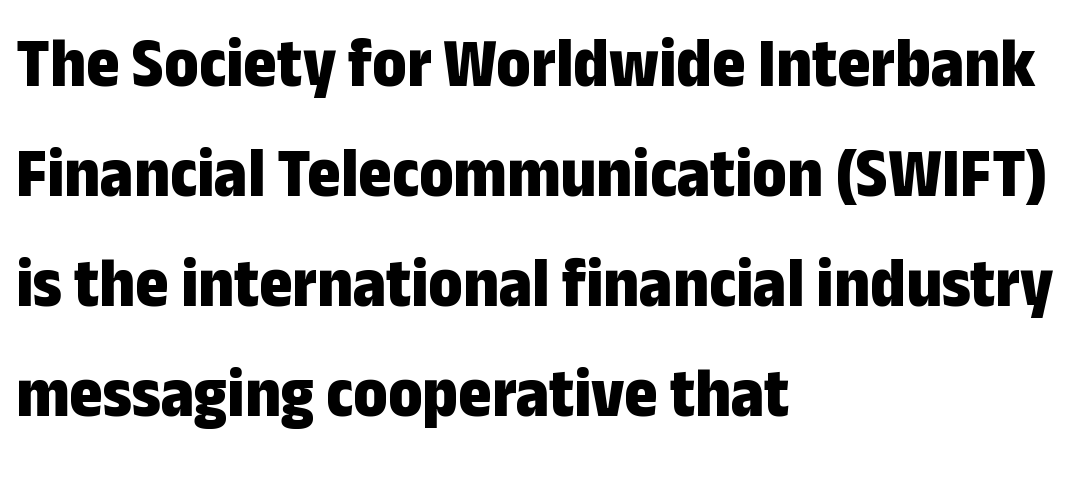
Q: Is the text bold? A: Yes.
Q: Is the text italic (slanted)? A: No, it is upright.
Q: Is the typeface a serif or a sans-serif typeface? A: Sans-serif.
Q: Is the text underlined? A: No.
Q: How is the paragraph aligned? A: Left-aligned.
Q: Is the spacing between letters normal or unusually wide? A: Normal.
Q: Is the spacing between lines tight, normal or loose? A: Normal.
Q: Width (condensed, normal, or wide)? A: Condensed.
Q: Stroke contrast? A: Low.
Q: x-height? A: Medium.
Q: Monospaced? A: No.
